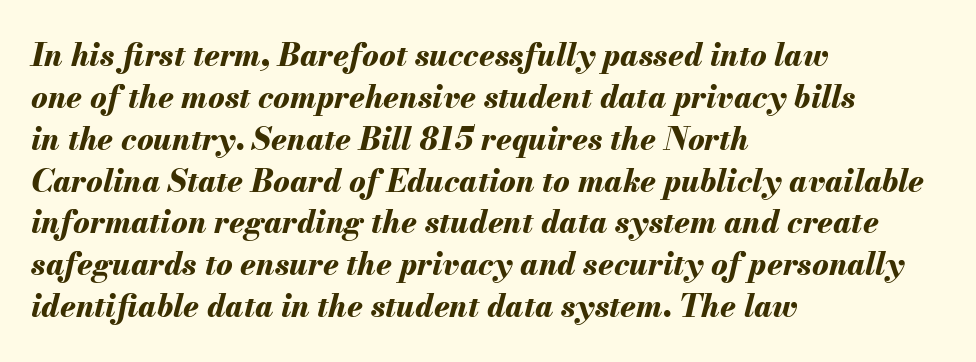
The image shows 31 px bold type, italic (leaning right); set left-aligned, normal line spacing (1.35x), normal letter spacing, not underlined; medium stroke contrast and a small x-height.
